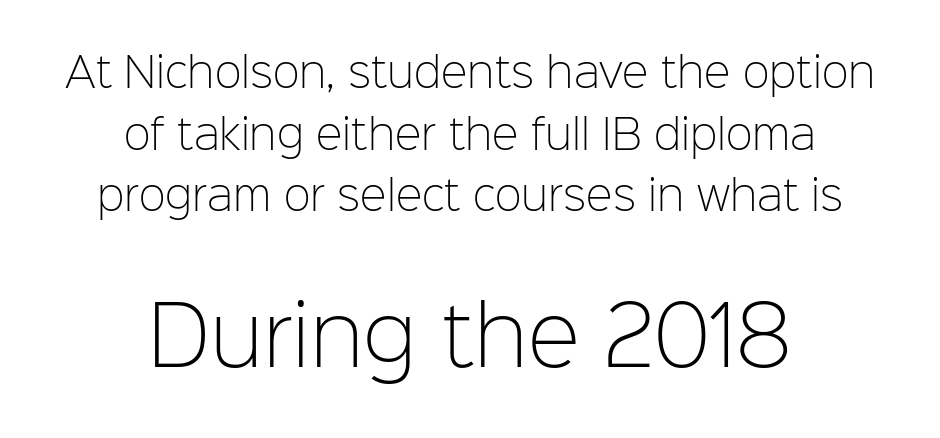
{"serif": "no", "italic": "no", "bold": "no", "weight": "light", "width": "normal", "stroke_contrast": "low", "x_height": "medium", "monospaced": "no", "underline": "no", "align": "center", "line_spacing": "normal", "line_spacing_ratio": 1.54, "letter_spacing": "normal", "letter_spacing_em": 0.0, "larger_block": "second", "size_ratio": 1.98, "glyph_px": 79}
